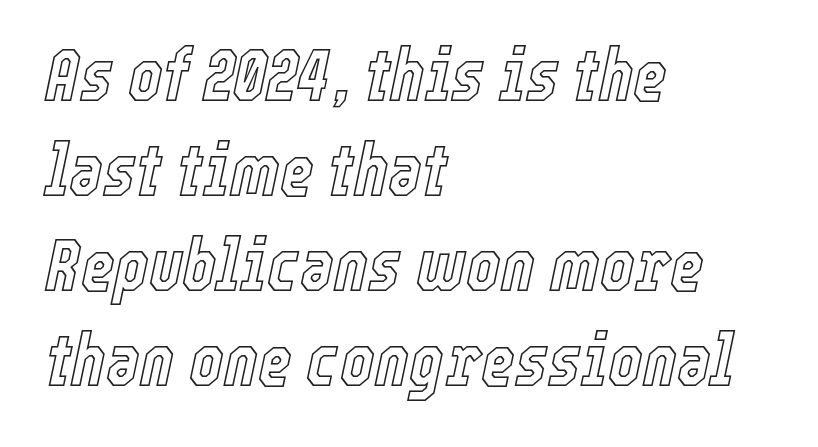
The image shows 73 px condensed type, italic (leaning right); set left-aligned, normal line spacing (1.3x), normal letter spacing, not underlined; a medium x-height.
